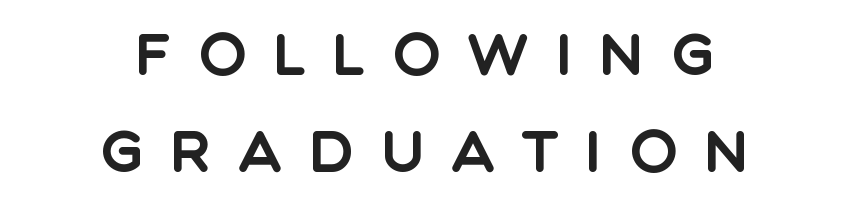
The image shows 57 px sans-serif type, upright; set centered, line spacing 1.71x, unusually wide letter spacing (+0.47 em), not underlined; a large x-height.
